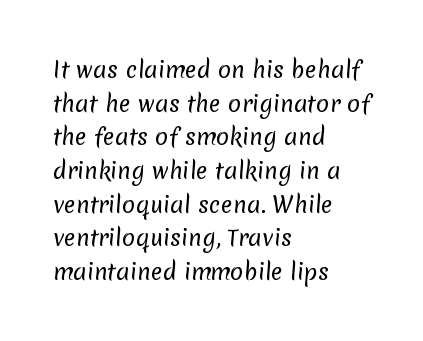
{"bold": "no", "underline": "no", "align": "left", "line_spacing": "normal", "line_spacing_ratio": 1.53, "letter_spacing": "normal", "letter_spacing_em": 0.0, "glyph_px": 22}
